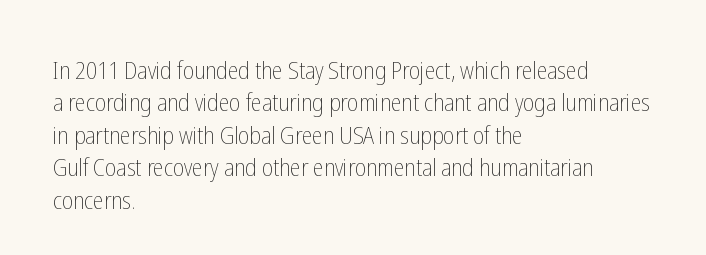
The typesetter chose a ragged-right arrangement here. In terms of letterspacing, this is plain default setting. Descenders hang freely into open space. A typesetter would call this leading conventional body-copy spacing. Stems and bowls with no extra thickness — not bold.
